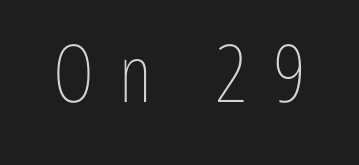
{"italic": "no", "bold": "no", "weight": "thin", "width": "condensed", "stroke_contrast": "low", "x_height": "medium", "monospaced": "no", "underline": "no", "letter_spacing": "wide", "letter_spacing_em": 0.31, "glyph_px": 80}
